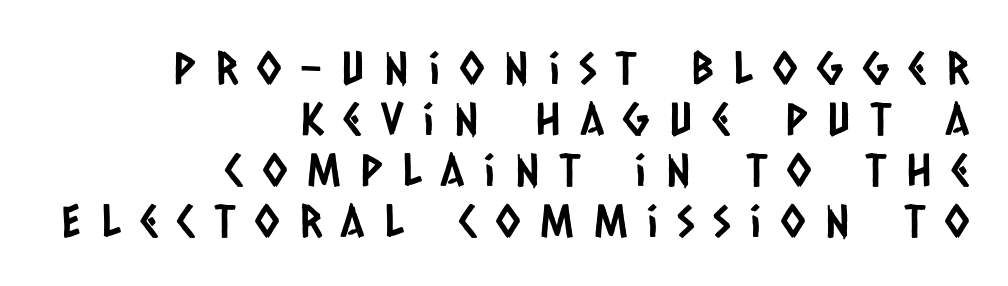
{"serif": "no", "width": "condensed", "stroke_contrast": "low", "x_height": "large", "monospaced": "no", "underline": "no", "align": "right", "line_spacing": "tight", "line_spacing_ratio": 1.13, "letter_spacing": "wide", "letter_spacing_em": 0.44, "glyph_px": 45}
